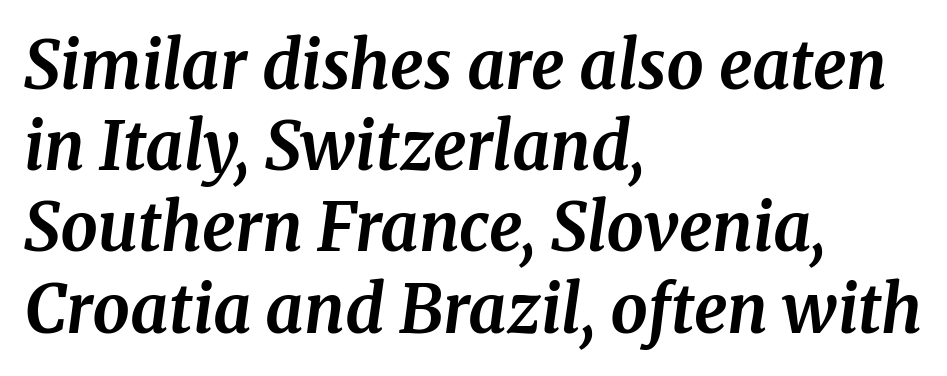
{"serif": "yes", "italic": "yes", "lean": "right", "slant_degrees": 8, "bold": "yes", "weight": "bold", "width": "normal", "stroke_contrast": "medium", "x_height": "medium", "monospaced": "no", "underline": "no", "align": "left", "line_spacing_ratio": 1.23, "letter_spacing": "normal", "letter_spacing_em": 0.0, "glyph_px": 66}
